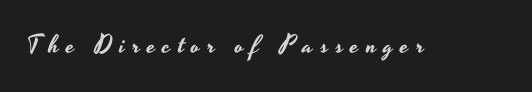
Descenders hang freely into open space. Between one letter and the next there's a generous, obvious gap.
